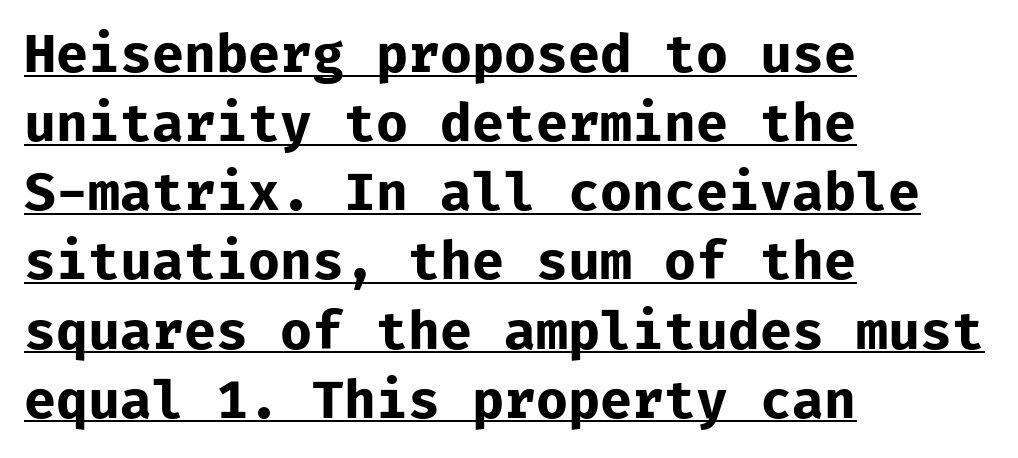
{"serif": "no", "italic": "no", "bold": "yes", "weight": "bold", "width": "normal", "stroke_contrast": "low", "x_height": "medium", "underline": "yes", "align": "left", "line_spacing": "normal", "line_spacing_ratio": 1.33, "letter_spacing": "normal", "letter_spacing_em": 0.0, "glyph_px": 52}
